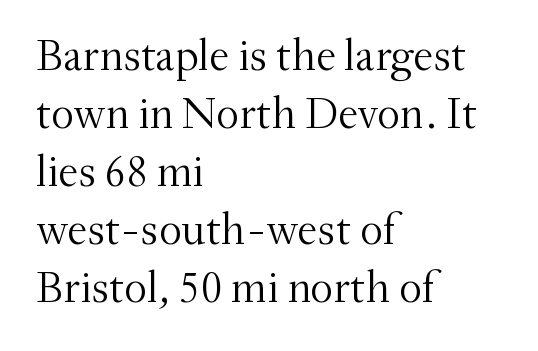
Standard letterfit; no display-style spreading of the glyphs. Stems and bowls with no extra thickness — not bold. The lettering holds an erect, upright posture throughout. Lines of text with bare space underneath. Varying glyph widths throughout — classic text-font behaviour.
